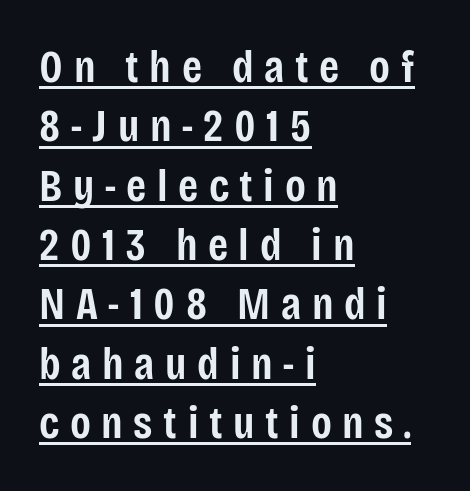
Like a heading marked for emphasis, these lines bear an underscore. You can tell from the bare stems that sans-serif type was used. A somewhat darkened texture: the type is semibold rather than bold. These lines sit exactly where default settings would place them. The typography opts for an upright posture over an oblique one.
